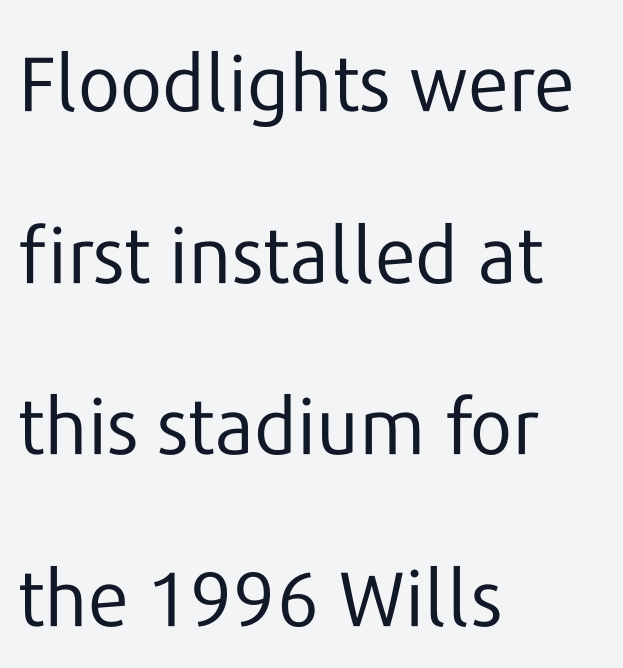
{"serif": "no", "italic": "no", "bold": "no", "weight": "regular", "width": "normal", "stroke_contrast": "low", "x_height": "medium", "monospaced": "no", "underline": "no", "align": "left", "line_spacing": "loose", "line_spacing_ratio": 2.23, "letter_spacing": "normal", "letter_spacing_em": 0.0, "glyph_px": 77}
